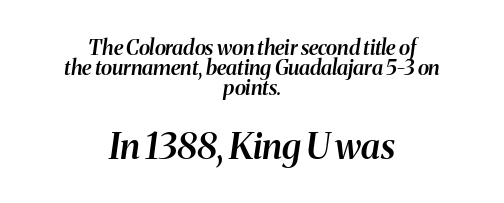
{"italic": "yes", "lean": "right", "slant_degrees": 8, "bold": "semi", "weight": "semibold", "width": "normal", "stroke_contrast": "medium", "x_height": "medium", "monospaced": "no", "underline": "no", "align": "center", "line_spacing": "tight", "line_spacing_ratio": 0.95, "letter_spacing": "normal", "letter_spacing_em": 0.0, "larger_block": "second", "size_ratio": 1.71, "glyph_px": 36}
